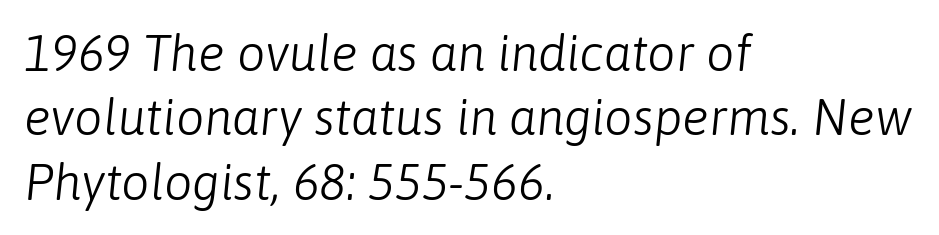
{"italic": "yes", "lean": "right", "slant_degrees": 6, "bold": "no", "weight": "light", "width": "normal", "stroke_contrast": "low", "x_height": "medium", "monospaced": "no", "underline": "no", "align": "left", "line_spacing": "normal", "line_spacing_ratio": 1.29, "letter_spacing": "normal", "letter_spacing_em": 0.0, "glyph_px": 50}
